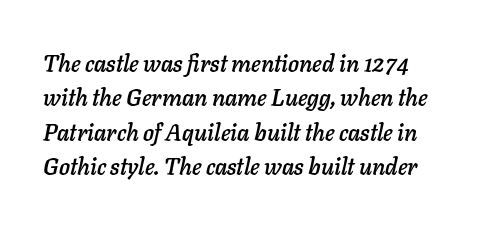
{"italic": "yes", "lean": "right", "slant_degrees": 11, "underline": "no", "align": "left", "line_spacing": "normal", "line_spacing_ratio": 1.5, "letter_spacing": "normal", "letter_spacing_em": 0.0, "glyph_px": 23}
